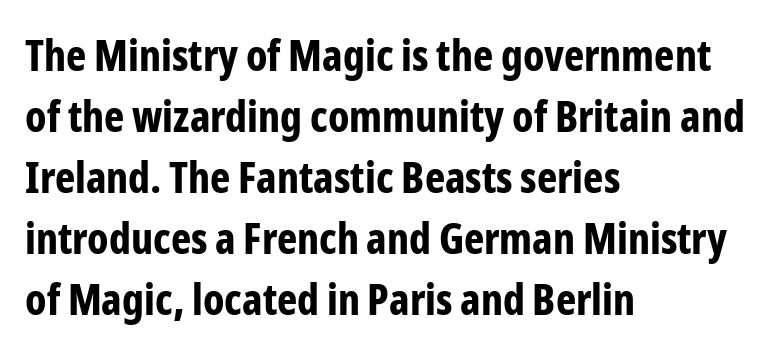
Every character sits straight up, as roman type does. Has an underline been added? It has not. The letters are bold, with thick, heavy strokes. Does extra space separate the letters? No, they use regular spacing. The designer went with a sans here, leaving each stem footless.
